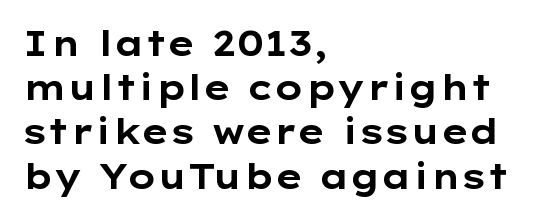
The image shows 34 px bold, wide sans-serif type, upright; set left-aligned, normal line spacing (1.3x), normal letter spacing, not underlined; low stroke contrast and a medium x-height.
